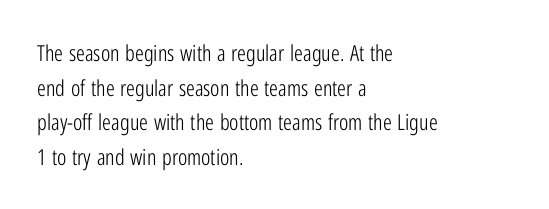
Q: Is the text bold? A: No.
Q: Is the text italic (slanted)? A: No, it is upright.
Q: Is the text underlined? A: No.
Q: How is the paragraph aligned? A: Left-aligned.
Q: Is the spacing between letters normal or unusually wide? A: Normal.
Q: Is the spacing between lines tight, normal or loose? A: Normal.
